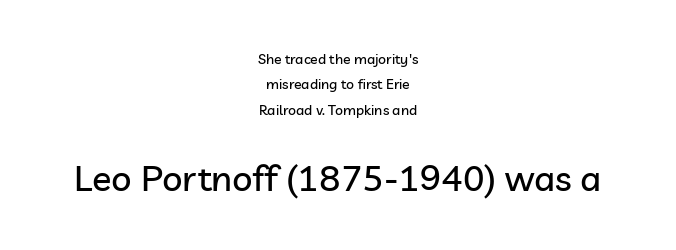
{"serif": "no", "italic": "no", "width": "normal", "stroke_contrast": "low", "x_height": "medium", "monospaced": "no", "underline": "no", "align": "center", "line_spacing_ratio": 1.82, "letter_spacing": "normal", "letter_spacing_em": 0.0, "larger_block": "second", "size_ratio": 2.57, "glyph_px": 36}
